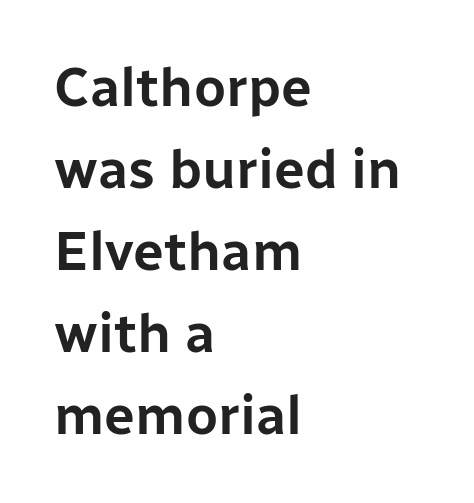
You can tell it's not italic because the verticals are truly vertical. The rows are spaced the way most documents space them. Check where the strokes stop: nothing finishes them off — pure sans. Descender tails drop into unmarked territory.
